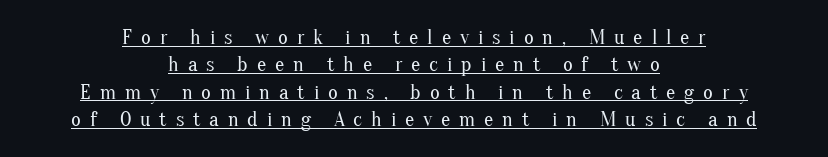
Q: Is the text bold? A: No.
Q: Is the text italic (slanted)? A: No, it is upright.
Q: Is the text underlined? A: Yes.
Q: How is the paragraph aligned? A: Centered.
Q: Is the spacing between letters normal or unusually wide? A: Unusually wide.
Q: Is the spacing between lines tight, normal or loose? A: Normal.
